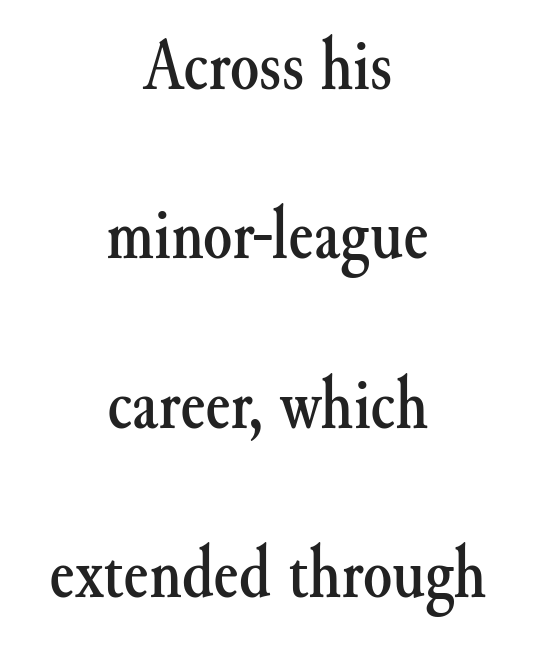
Leading is clearly above the norm, producing a sparse column. Varying glyph widths throughout — classic text-font behaviour. These lines were composed using upright roman letters. The characters display serif detailing at their extremities. Visually the block forms a symmetrical silhouette, jagged on both flanks.
